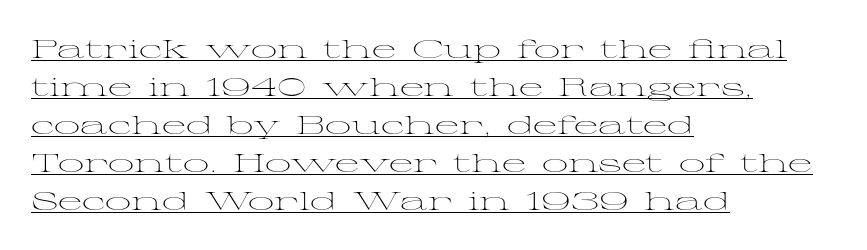
Q: Is the text bold? A: No.
Q: Is the text italic (slanted)? A: No, it is upright.
Q: Is the text underlined? A: Yes.
Q: How is the paragraph aligned? A: Left-aligned.
Q: Is the spacing between letters normal or unusually wide? A: Normal.
Q: Is the spacing between lines tight, normal or loose? A: Normal.
